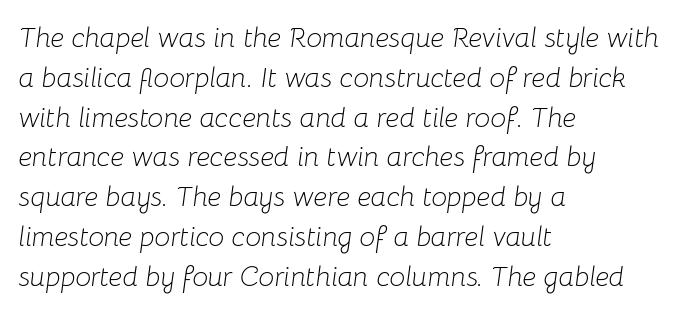
Regular leading. Notice how the passage keeps a crisp vertical edge on the left only. The face used here is proportionally spaced, like ordinary book or web type. Would a proofreader flag this as italicized? Yes.
